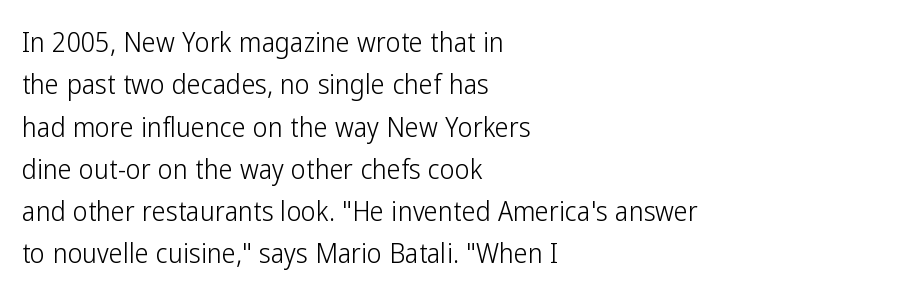
The typesetter chose a ragged-right arrangement here. The rows are spaced the way most documents space them. Rule under the text: the space is simply empty. You could call the tracking neutral — neither tight nor loose. Do the letters lean? They stand straight. This sample has the flowing, uneven cadence of proportional lettering.
